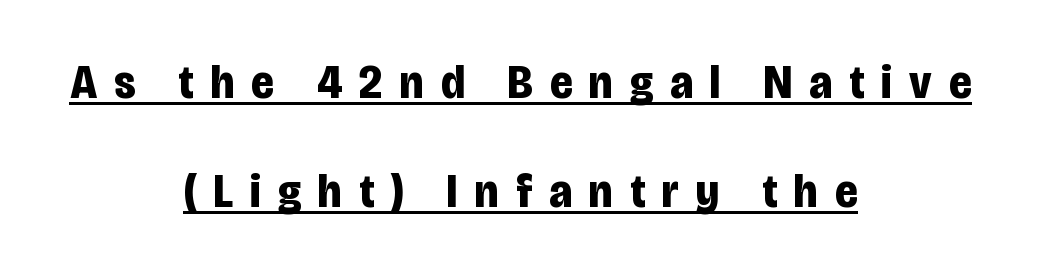
The image shows 48 px bold, condensed sans-serif type, upright; set centered, loose line spacing (2.27x), unusually wide letter spacing (+0.36 em), underlined; low stroke contrast and a large x-height.
